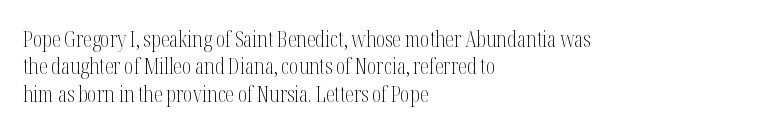
Q: Is the text bold? A: No.
Q: Is the text italic (slanted)? A: No, it is upright.
Q: Is the text underlined? A: No.
Q: How is the paragraph aligned? A: Left-aligned.
Q: Is the spacing between letters normal or unusually wide? A: Normal.
Q: Is the spacing between lines tight, normal or loose? A: Normal.
